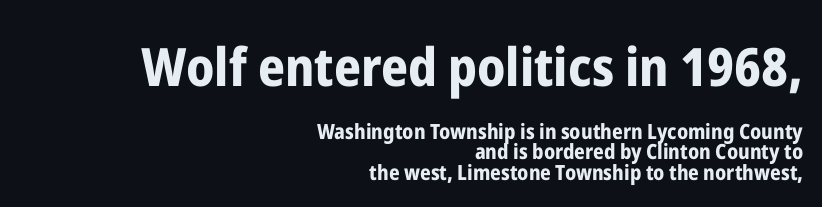
{"serif": "no", "italic": "no", "bold": "yes", "weight": "bold", "width": "condensed", "stroke_contrast": "low", "x_height": "medium", "monospaced": "no", "underline": "no", "align": "right", "line_spacing": "tight", "line_spacing_ratio": 0.96, "letter_spacing": "normal", "letter_spacing_em": 0.0, "larger_block": "first", "size_ratio": 2.52, "glyph_px": 53}
